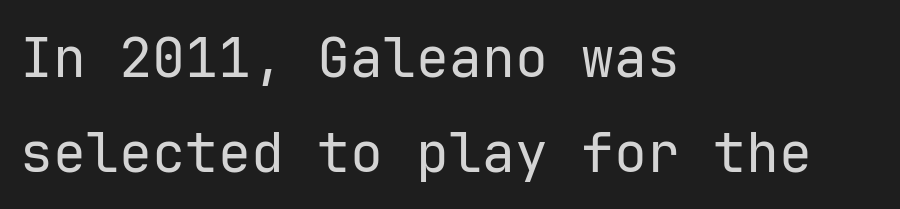
The font sits on the lighter half of the weight spectrum, regular included. No italicization has been applied; the sample stays upright. Only glyphs here, with clear space below each row. Horizontal alignment here is leftward, the default for most running prose.
